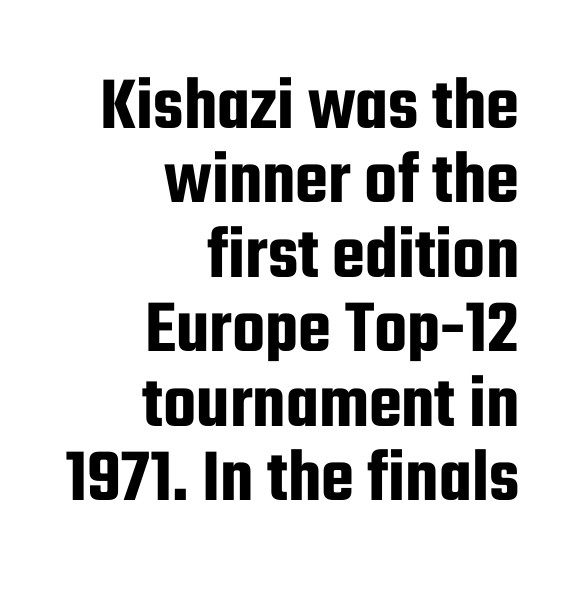
Q: Is the text italic (slanted)? A: No, it is upright.
Q: Is the typeface a serif or a sans-serif typeface? A: Sans-serif.
Q: Is the text underlined? A: No.
Q: How is the paragraph aligned? A: Right-aligned.
Q: Is the spacing between letters normal or unusually wide? A: Normal.
Q: Is the spacing between lines tight, normal or loose? A: Tight.
Q: Width (condensed, normal, or wide)? A: Condensed.
Q: Stroke contrast? A: Low.
Q: x-height? A: Medium.
Q: Monospaced? A: No.
